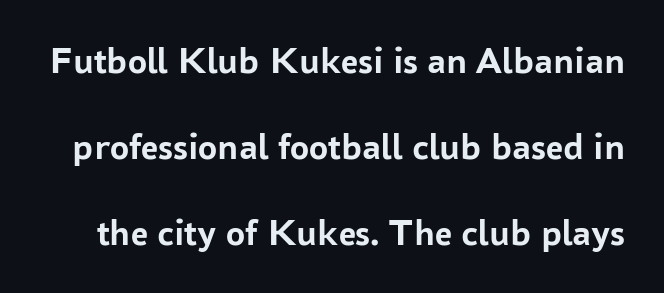
The space directly below the letters is spotless. As a designer I'd log this as weight 700, bold. The font family rendered here belongs to the sans-serif group. Between one letter and the next there's only the usual sliver of space. Posture: straight, roman, zero tilt. Think of a printed novel: that variable character pitch is what you see here.
